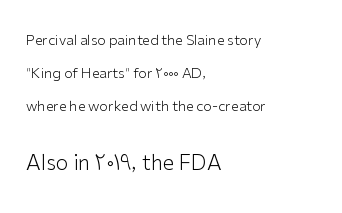
{"italic": "no", "bold": "no", "underline": "no", "align": "left", "line_spacing": "loose", "line_spacing_ratio": 2.36, "letter_spacing": "normal", "letter_spacing_em": 0.0, "larger_block": "second", "size_ratio": 1.5, "glyph_px": 21}
